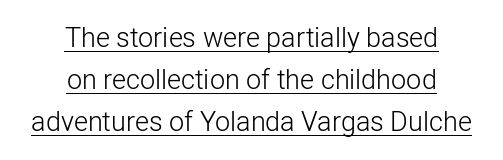
The line-height multiplier appears to be the usual default. Somebody hit Ctrl+U on this one — the words are underlined. A typesetter would mark this as roman, not italic. This rendering leaves character spacing at its baseline value. Weight class: somewhere from thin through regular.
